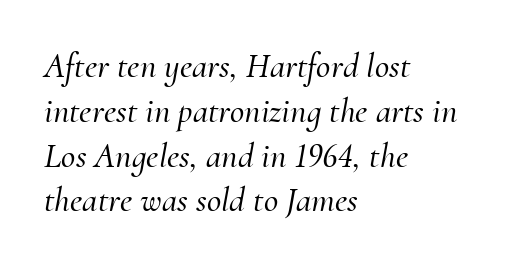
The image shows 35 px serif type, italic (leaning right); set left-aligned, normal line spacing (1.28x), normal letter spacing, not underlined; medium stroke contrast and a small x-height.
